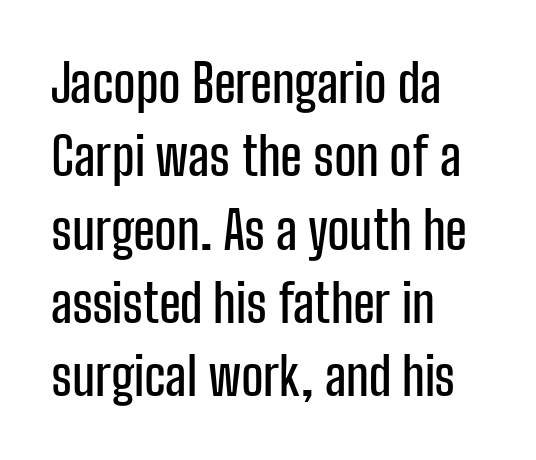
The image shows 52 px condensed sans-serif type, upright; set left-aligned, normal line spacing (1.41x), normal letter spacing, not underlined; low stroke contrast and a medium x-height.
